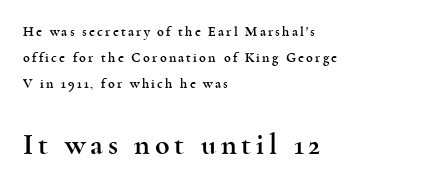
{"serif": "yes", "italic": "no", "width": "wide", "x_height": "small", "monospaced": "no", "underline": "no", "align": "left", "line_spacing_ratio": 1.87, "larger_block": "second", "size_ratio": 2.14, "glyph_px": 30}
